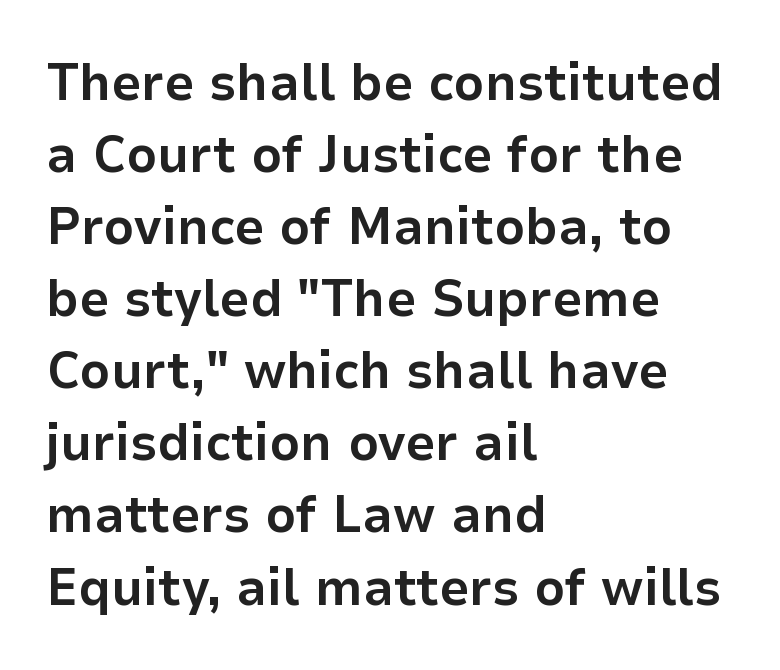
The image shows 53 px bold sans-serif type, upright; set left-aligned, normal line spacing (1.36x), normal letter spacing, not underlined; low stroke contrast and a medium x-height.
